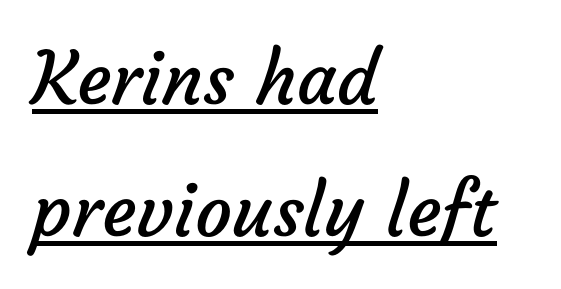
Q: Is the text bold? A: No.
Q: Is the typeface a serif or a sans-serif typeface? A: Sans-serif.
Q: Is the text underlined? A: Yes.
Q: How is the paragraph aligned? A: Left-aligned.
Q: Is the spacing between letters normal or unusually wide? A: Normal.
Q: Width (condensed, normal, or wide)? A: Normal.
Q: Stroke contrast? A: Low.
Q: x-height? A: Medium.
Q: Monospaced? A: No.
